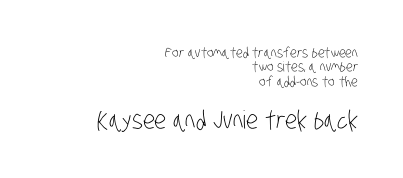
Quick note: underline off. Caption: multi-line text, flush right, ragged left. Is the letter spacing exaggerated? No — it looks like the ordinary default. Think standard paragraph weight, or any step lighter than that.
